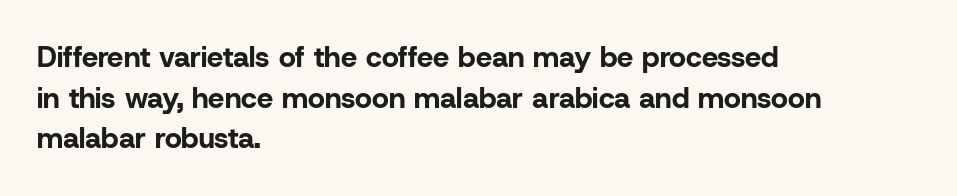
Just letters on the line, the space beneath them empty. Baseline-to-baseline distance is the conventional proportion of letter height. Typesetter's note: full bold, strokes at maximum text heaviness. Layout note: lines flush left. These lines are rendered in a variable-pitch font.
